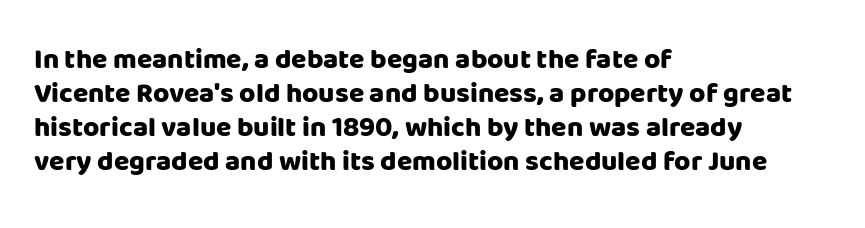
Q: Is the text bold? A: Yes.
Q: Is the text italic (slanted)? A: No, it is upright.
Q: Is the typeface a serif or a sans-serif typeface? A: Sans-serif.
Q: Is the text underlined? A: No.
Q: How is the paragraph aligned? A: Left-aligned.
Q: Is the spacing between letters normal or unusually wide? A: Normal.
Q: Width (condensed, normal, or wide)? A: Normal.
Q: Stroke contrast? A: Low.
Q: x-height? A: Large.
Q: Monospaced? A: No.
